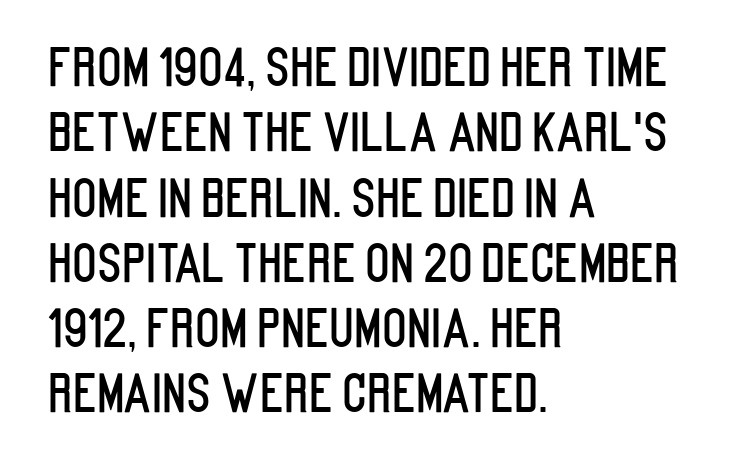
Do the characters align in a grid? No, the font is proportional. The letterforms sit shoulder to shoulder at normal distance. Normally led — the rows are evenly, conventionally spaced. The face used here is a sans, in the tradition of grotesques and geometrics. You can tell it's not italic because the verticals are truly vertical. Which margin do the lines hug? The left one — the right edge is uneven.
